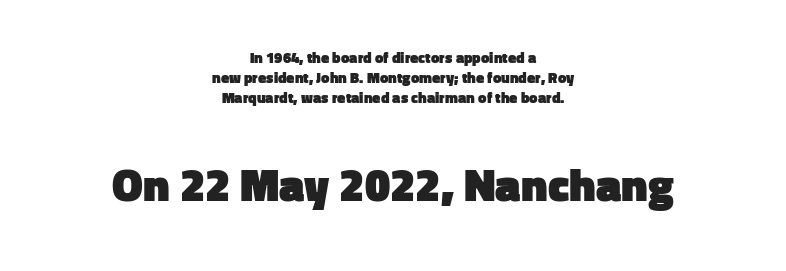
A normal amount of white space separates one row of letters from the next. Visually the block forms a symmetrical silhouette, jagged on both flanks. The second block has been scaled up relative to the first. Weight: bold. Descenders are the only things crossing below the line.
